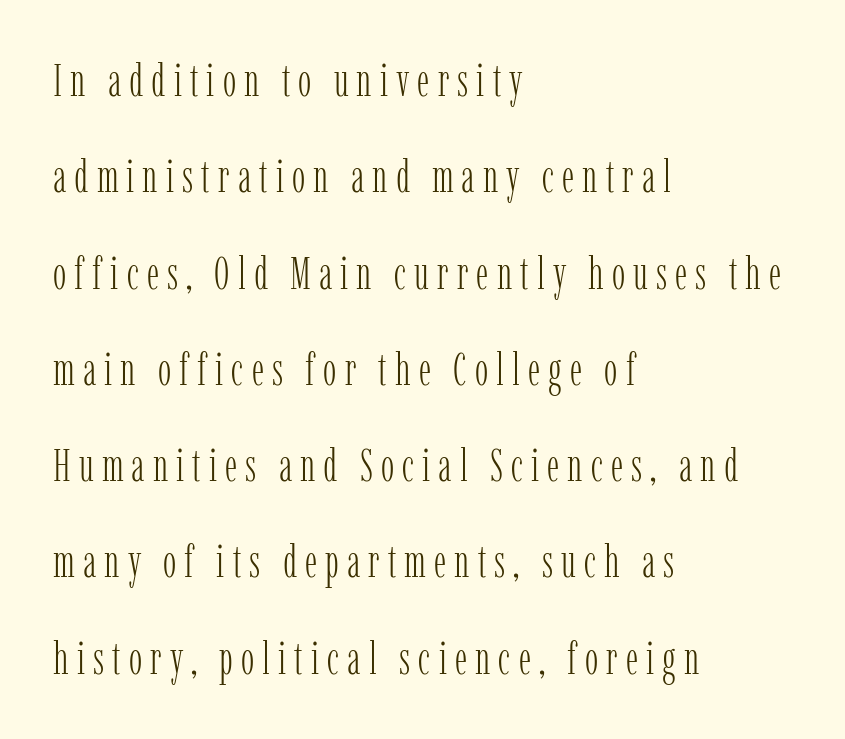
The image shows 45 px light, condensed serif type, upright; set left-aligned, loose line spacing (2.14x), not underlined; low stroke contrast and a medium x-height.
